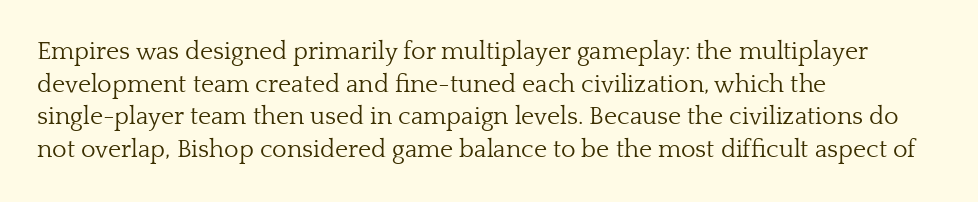
{"italic": "no", "bold": "no", "underline": "no", "align": "left", "line_spacing": "normal", "line_spacing_ratio": 1.31, "letter_spacing": "normal", "letter_spacing_em": 0.0, "glyph_px": 25}
